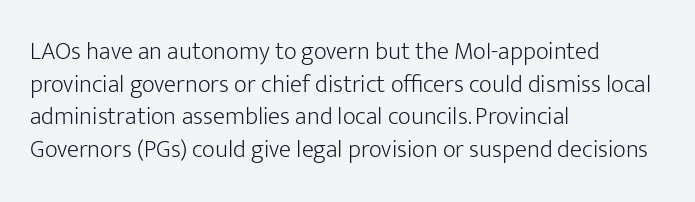
What's the leading like? Ordinary, nothing unusual. The passage shown has conventional tracking throughout. The typography opts for an upright posture over an oblique one. The passage is arranged the way most books set body copy — flush left.
